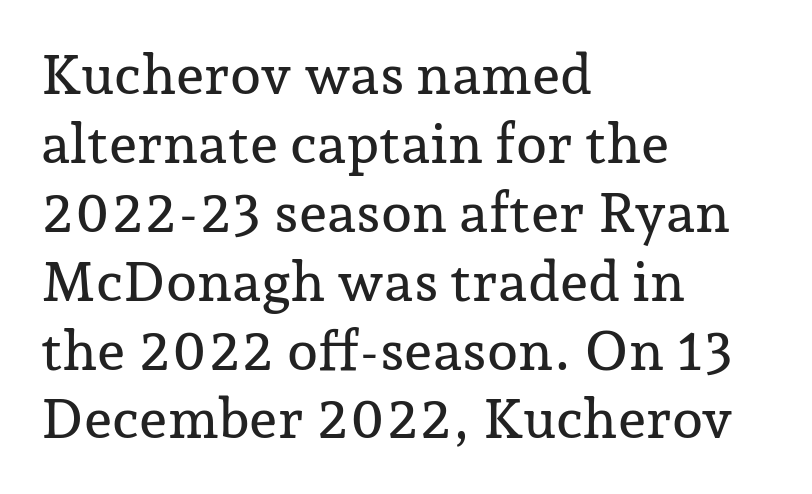
{"serif": "yes", "italic": "no", "width": "normal", "stroke_contrast": "low", "x_height": "medium", "monospaced": "no", "underline": "no", "align": "left", "line_spacing_ratio": 1.23, "letter_spacing": "normal", "letter_spacing_em": 0.0, "glyph_px": 56}
